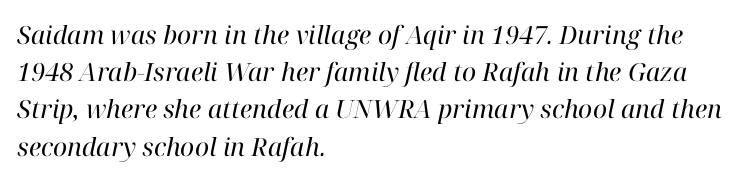
The image shows 25 px text type, italic (leaning right); set left-aligned, normal line spacing (1.49x), normal letter spacing, not underlined.
